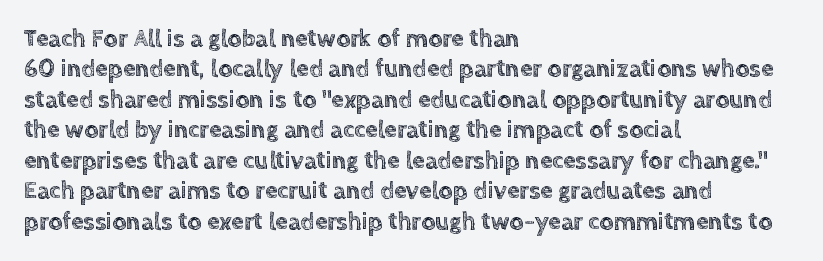
Q: Is the text italic (slanted)? A: No, it is upright.
Q: Is the text underlined? A: No.
Q: How is the paragraph aligned? A: Left-aligned.
Q: Is the spacing between letters normal or unusually wide? A: Normal.
